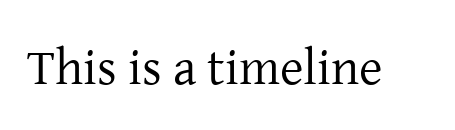
A typesetter would call this proportional, since set widths differ per character. The strokes are not fattened; the text isn't bold. Caption: standard tracking, unaltered. When letters stand straight like this, we call the style roman or upright. Clear beneath every line of the passage. Observe the serifs anchoring each vertical stroke in this sample.
